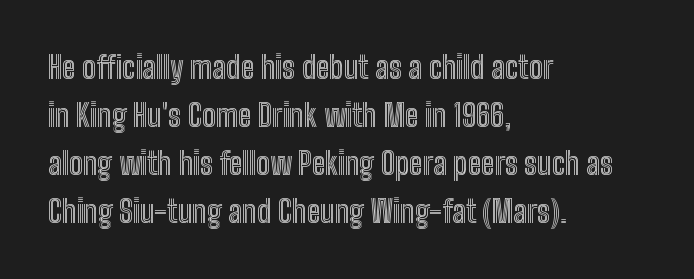
{"italic": "no", "width": "condensed", "x_height": "medium", "monospaced": "no", "underline": "no", "align": "left", "line_spacing": "normal", "line_spacing_ratio": 1.55, "letter_spacing": "normal", "letter_spacing_em": 0.0, "glyph_px": 31}
